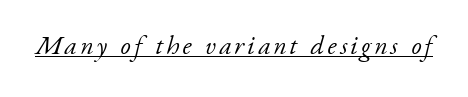
Q: Is the text bold? A: No.
Q: Is the text italic (slanted)? A: Yes, it leans right by about 17 degrees.
Q: Is the text underlined? A: Yes.
